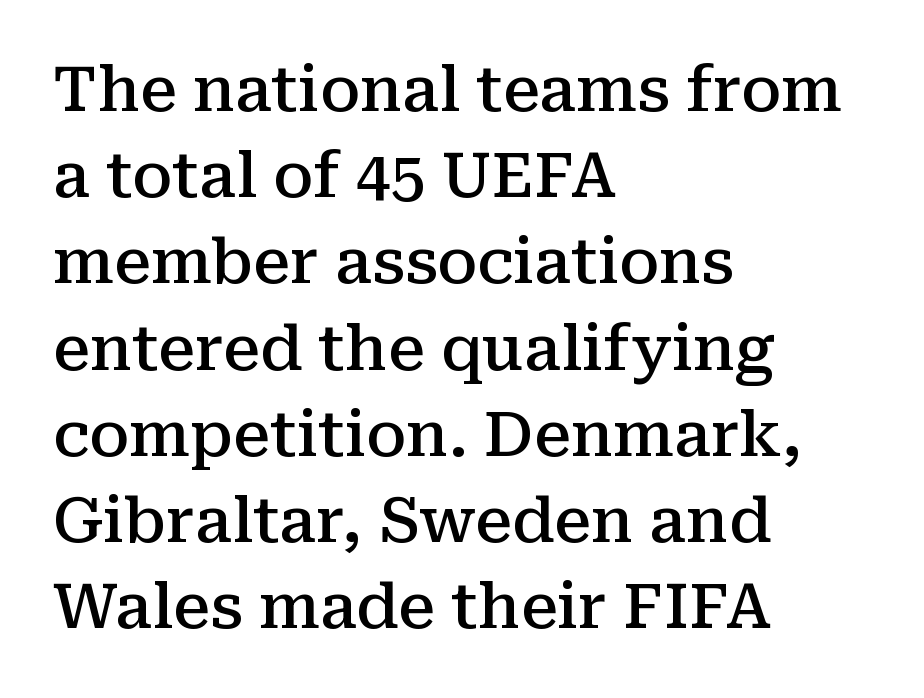
I'd call this a serif setting — the letters wear small feet. Each letter keeps its own natural width here, so spacing adapts to shape. The type sits square on the baseline with zero lean. One glance says typical: line gaps are just what's usual. Each word holds together tightly as a unit, with standard inter-letter gaps.
